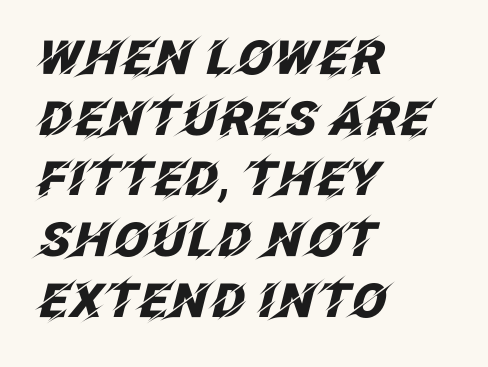
Q: Is the text bold? A: Yes.
Q: Is the text italic (slanted)? A: Yes, it leans right by about 12 degrees.
Q: Is the text underlined? A: No.
Q: How is the paragraph aligned? A: Left-aligned.
Q: Is the spacing between letters normal or unusually wide? A: Normal.
Q: Is the spacing between lines tight, normal or loose? A: Normal.
Q: Width (condensed, normal, or wide)? A: Normal.
Q: Stroke contrast? A: Low.
Q: x-height? A: Large.
Q: Monospaced? A: No.
